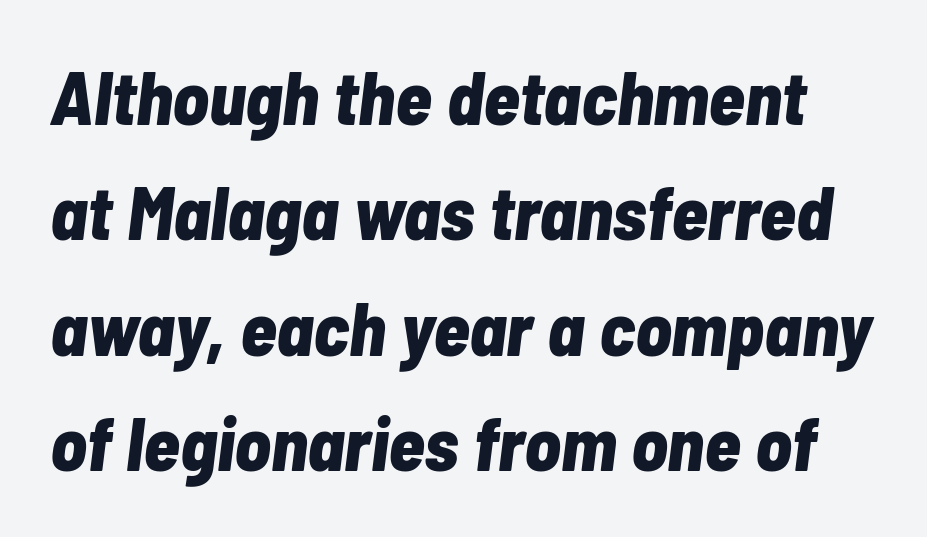
The space directly below the letters is spotless. A normal amount of white space separates one row of letters from the next. The strokes are fattened all the way to bold. Varying glyph widths throughout — classic text-font behaviour.
